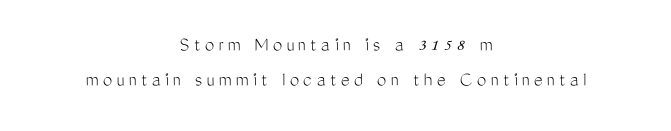
The horizontal fit of the characters is loose and conspicuously gappy. Clear beneath every line of the passage. The vertical gap from one line to the next is medium. The font's upright variant was chosen for this text.
